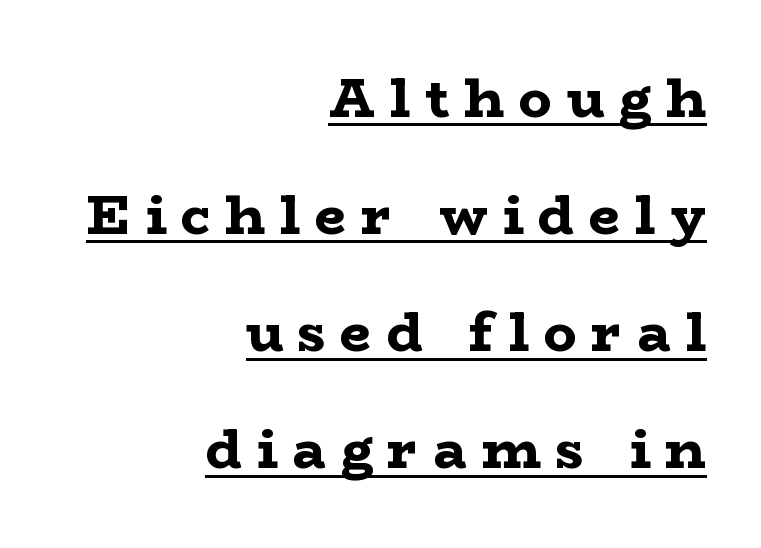
{"serif": "yes", "italic": "no", "bold": "yes", "weight": "bold", "width": "wide", "stroke_contrast": "low", "x_height": "medium", "monospaced": "no", "underline": "yes", "align": "right", "line_spacing": "loose", "line_spacing_ratio": 2.13, "letter_spacing": "wide", "letter_spacing_em": 0.27, "glyph_px": 55}
